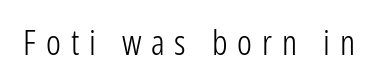
The image shows 35 px light, condensed sans-serif type, upright; set unusually wide letter spacing (+0.28 em), not underlined; low stroke contrast and a medium x-height.
